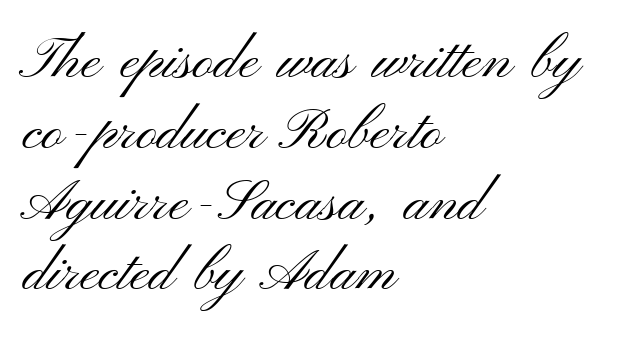
Q: Is the text bold? A: No.
Q: Is the text italic (slanted)? A: Yes.
Q: Is the typeface a serif or a sans-serif typeface? A: Sans-serif.
Q: Is the text underlined? A: No.
Q: How is the paragraph aligned? A: Left-aligned.
Q: Is the spacing between letters normal or unusually wide? A: Normal.
Q: Width (condensed, normal, or wide)? A: Wide.
Q: Stroke contrast? A: Medium.
Q: x-height? A: Small.
Q: Monospaced? A: No.
